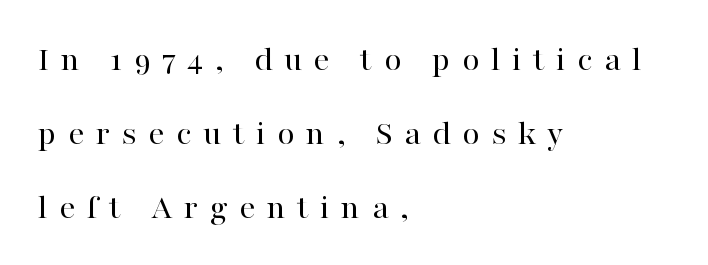
{"serif": "yes", "italic": "no", "bold": "no", "weight": "regular", "width": "normal", "stroke_contrast": "high", "x_height": "medium", "monospaced": "no", "underline": "no", "align": "left", "line_spacing": "loose", "line_spacing_ratio": 2.06, "letter_spacing": "wide", "letter_spacing_em": 0.32, "glyph_px": 36}
